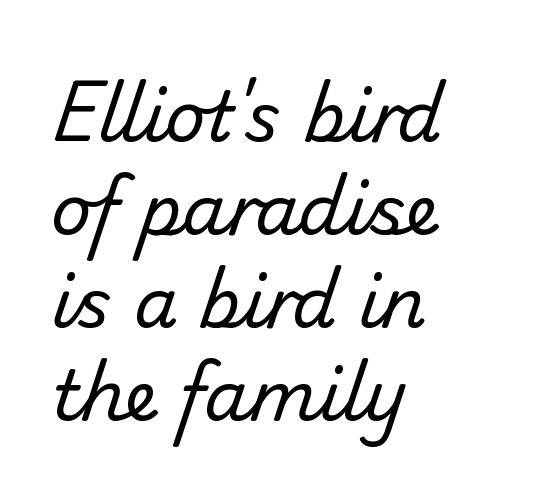
The image shows 70 px regular-weight sans-serif type; set left-aligned, normal line spacing (1.33x), normal letter spacing, not underlined; low stroke contrast and a small x-height.
